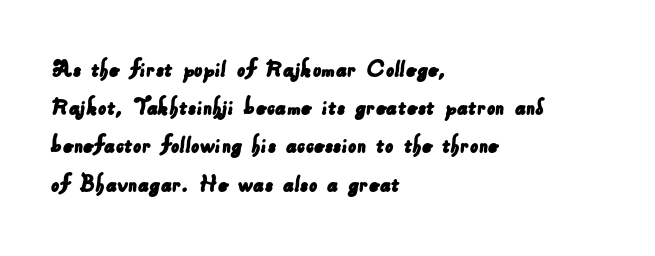
These lines sit exactly where default settings would place them. Compared with a centered layout, this one pins lines to the left instead. Each word holds together tightly as a unit, with standard inter-letter gaps. Unmarked baselines from the first word to the last.
